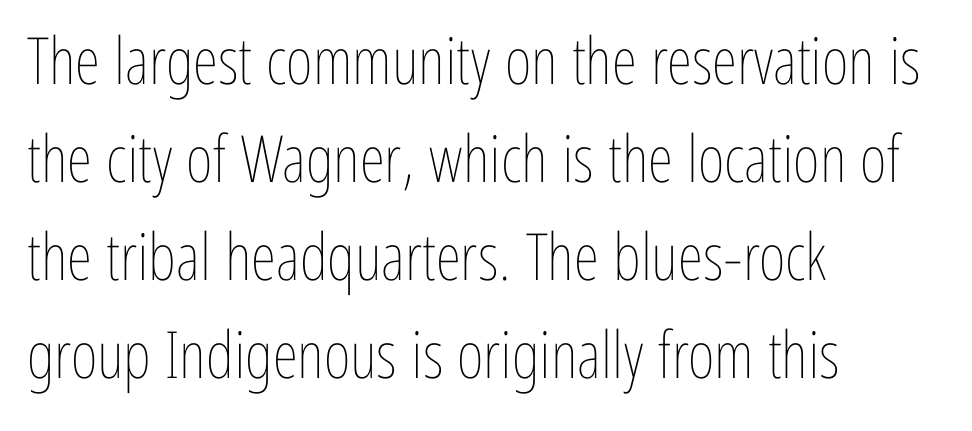
Q: Is the text bold? A: No.
Q: Is the text italic (slanted)? A: No, it is upright.
Q: Is the text underlined? A: No.
Q: How is the paragraph aligned? A: Left-aligned.
Q: Is the spacing between letters normal or unusually wide? A: Normal.
Q: Is the spacing between lines tight, normal or loose? A: Normal.
Q: Width (condensed, normal, or wide)? A: Condensed.
Q: Stroke contrast? A: Low.
Q: x-height? A: Medium.
Q: Monospaced? A: No.
